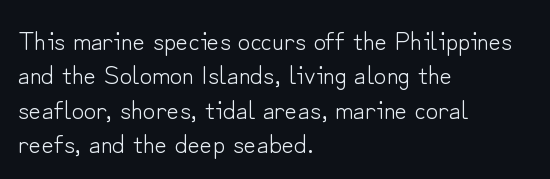
The letterforms sit at book weight or below. Honestly, the letter spacing is just normal — you wouldn't notice it. The type sits square on the baseline with zero lean. Unmarked baselines from the first word to the last. The text block is weighted toward the left margin, trailing off unevenly rightward. The designer left line spacing at the default.
